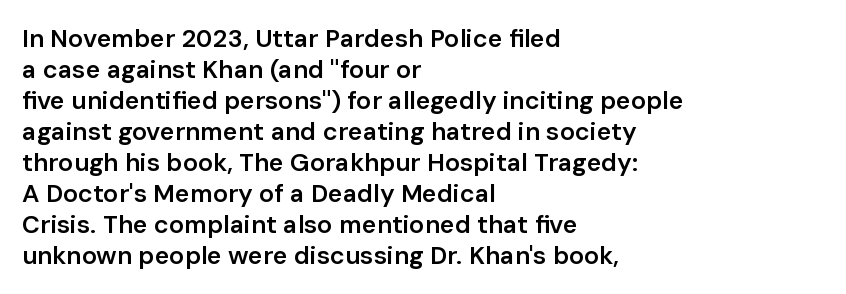
{"italic": "no", "bold": "semi", "underline": "no", "align": "left", "line_spacing_ratio": 1.24, "letter_spacing": "normal", "letter_spacing_em": 0.0, "glyph_px": 25}
